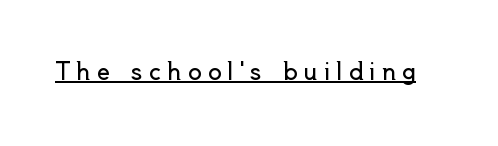
Q: Is the text bold? A: No.
Q: Is the text italic (slanted)? A: No, it is upright.
Q: Is the text underlined? A: Yes.
Q: Is the spacing between letters normal or unusually wide? A: Unusually wide.
